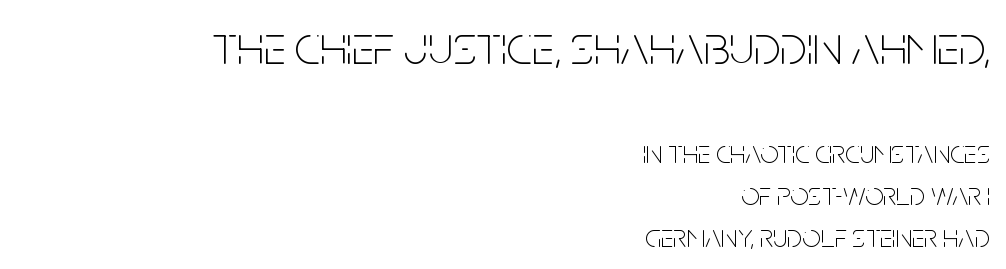
Q: Is the text bold? A: No.
Q: Is the text italic (slanted)? A: No, it is upright.
Q: Is the typeface a serif or a sans-serif typeface? A: Sans-serif.
Q: Is the text underlined? A: No.
Q: How is the paragraph aligned? A: Right-aligned.
Q: Is the spacing between letters normal or unusually wide? A: Normal.
Q: Is the spacing between lines tight, normal or loose? A: Normal.
Q: Which block of text is set in a larger size, the first (top) or the second (bottom)? A: The first (top) one.
Q: Width (condensed, normal, or wide)? A: Condensed.
Q: Stroke contrast? A: Low.
Q: x-height? A: Large.
Q: Monospaced? A: No.
